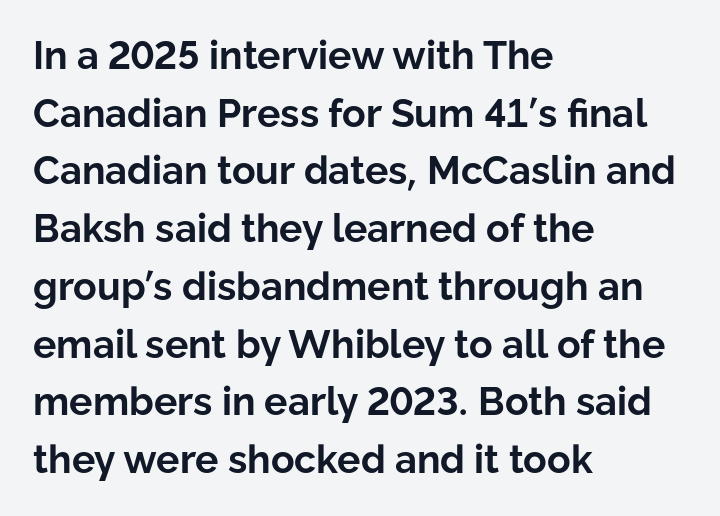
The rendering uses natural spacing where letterforms have individual widths. In terms of letterform style, serifs are entirely absent. Characters remain perfectly vertical along every line. The words here are not underlined. What stands out about the letter spacing? Nothing — it is the standard amount.
